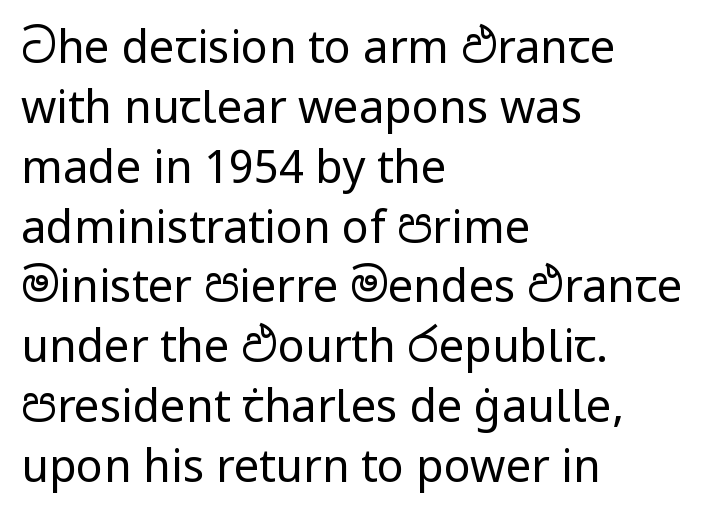
{"serif": "no", "italic": "no", "bold": "no", "weight": "regular", "width": "normal", "stroke_contrast": "low", "x_height": "medium", "monospaced": "no", "underline": "no", "align": "left", "line_spacing": "normal", "line_spacing_ratio": 1.33, "letter_spacing": "normal", "letter_spacing_em": 0.0, "glyph_px": 45}
